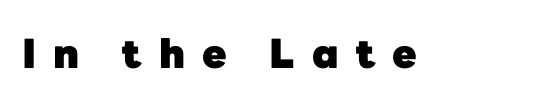
The image shows 40 px heavy sans-serif type, upright; set unusually wide letter spacing (+0.43 em), not underlined; low stroke contrast and a medium x-height.
